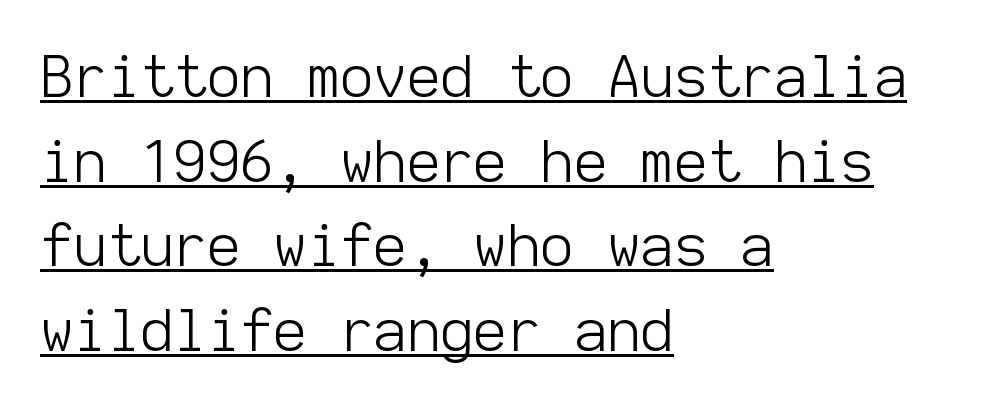
{"serif": "no", "italic": "no", "bold": "no", "weight": "light", "width": "normal", "stroke_contrast": "low", "x_height": "medium", "monospaced": "yes", "underline": "yes", "align": "left", "line_spacing": "normal", "line_spacing_ratio": 1.46, "letter_spacing": "normal", "letter_spacing_em": 0.0, "glyph_px": 58}
